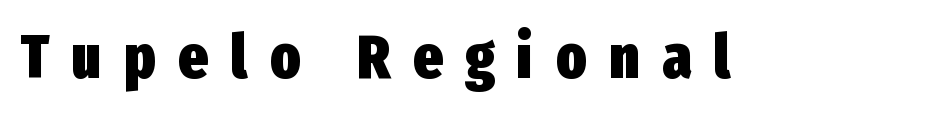
Q: Is the text bold? A: Yes.
Q: Is the text italic (slanted)? A: No, it is upright.
Q: Is the typeface a serif or a sans-serif typeface? A: Sans-serif.
Q: Is the text underlined? A: No.
Q: Is the spacing between letters normal or unusually wide? A: Unusually wide.
Q: Width (condensed, normal, or wide)? A: Condensed.
Q: Stroke contrast? A: Low.
Q: x-height? A: Medium.
Q: Monospaced? A: No.
